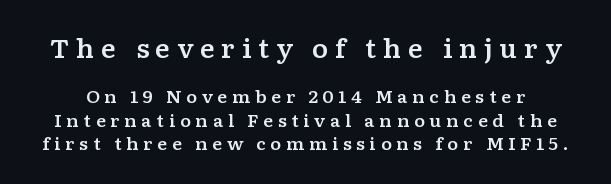
{"italic": "no", "underline": "no", "line_spacing": "normal", "line_spacing_ratio": 1.37, "letter_spacing": "wide", "letter_spacing_em": 0.26, "larger_block": "first", "size_ratio": 1.47, "glyph_px": 25}
